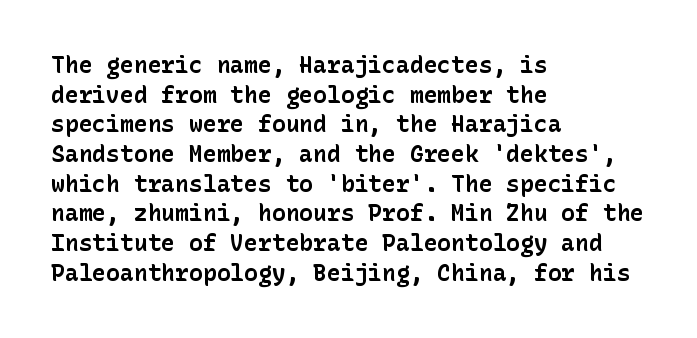
Is there any slant? The stems are plumb. Nothing unusual about the tracking: characters are spaced as the font intends. These words are printed bold, with thick strokes throughout. Evenly set lines give the paragraph a standard silhouette.
